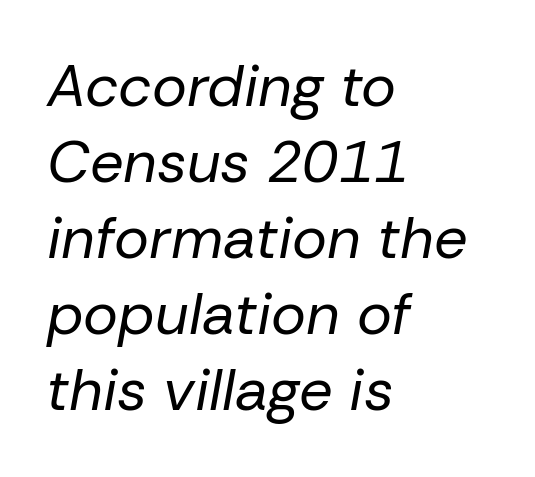
Spacing verdict: proportional, widths tailored to each character. The weight would be labelled regular, book, light, or lighter still. This rendering leaves character spacing at its baseline value. The axis of the letterforms is tilted away from vertical. Successive baselines arrive at the customary interval.
